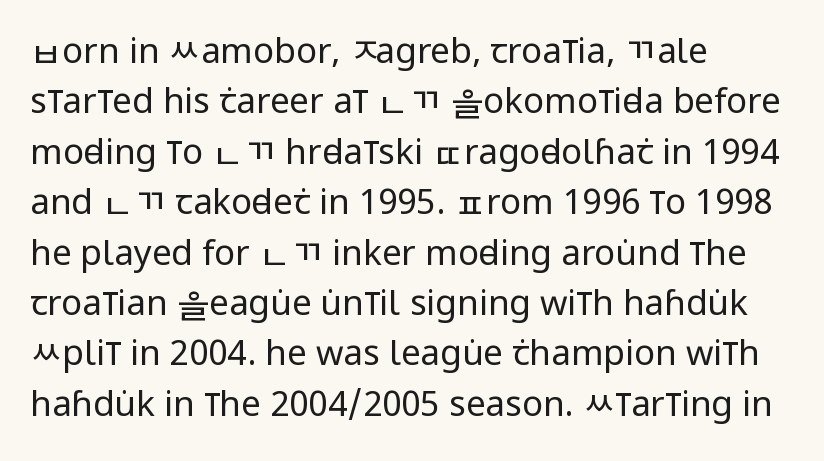
A typesetter would label this face a sans. The face looks like a standard text weight, possibly lighter. The rows are spaced the way most documents space them. Honestly, there is no underline to notice here at all. Here the designer chose a conventional face with non-uniform glyph widths.
